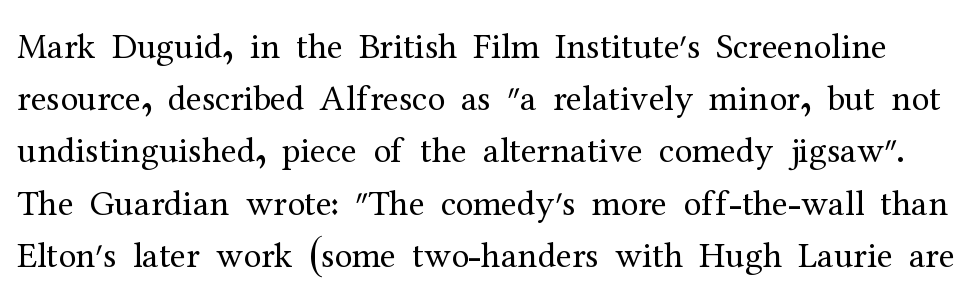
{"serif": "yes", "italic": "no", "bold": "no", "weight": "regular", "width": "normal", "stroke_contrast": "medium", "x_height": "medium", "monospaced": "no", "underline": "no", "line_spacing": "normal", "line_spacing_ratio": 1.45, "letter_spacing": "normal", "letter_spacing_em": 0.0, "glyph_px": 36}
